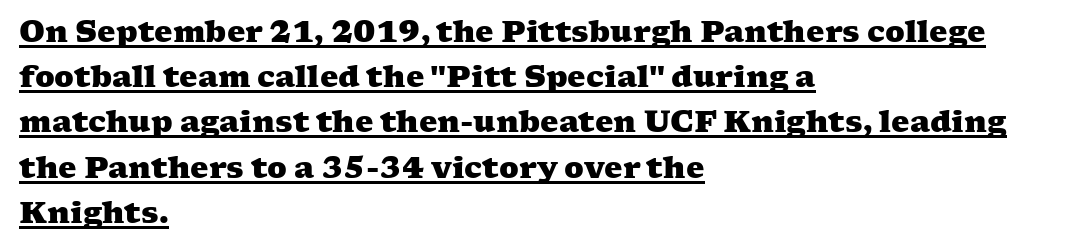
The designer left line spacing at the default. What stands out about the letter spacing? Nothing — it is the standard amount. Spacing verdict: proportional, widths tailored to each character. Casual observation: everything's shoved over to the left. Caption: bold face, heavy strokes.
